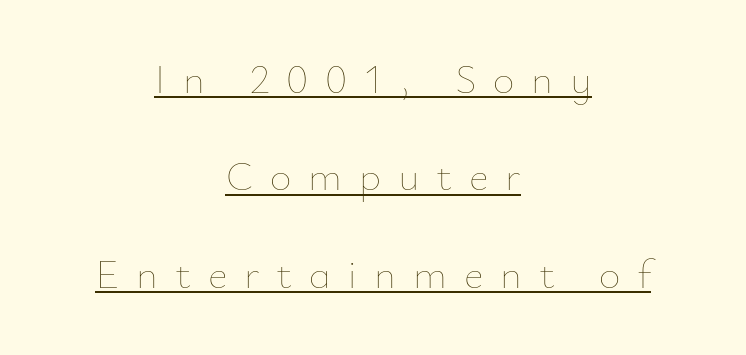
{"italic": "no", "bold": "no", "weight": "thin", "width": "normal", "stroke_contrast": "low", "x_height": "small", "monospaced": "no", "underline": "yes", "align": "center", "line_spacing": "loose", "line_spacing_ratio": 2.32, "letter_spacing": "wide", "letter_spacing_em": 0.4, "glyph_px": 42}
